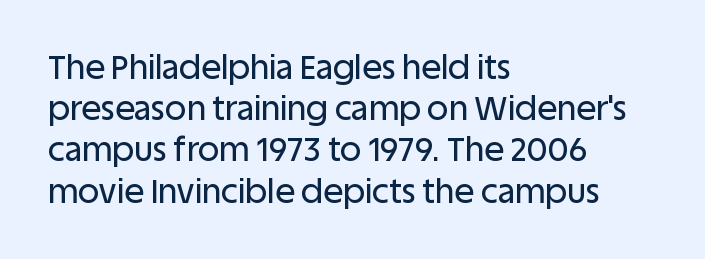
The image shows 33 px sans-serif type, upright; set left-aligned, normal line spacing (1.25x), normal letter spacing, not underlined; low stroke contrast and a large x-height.
